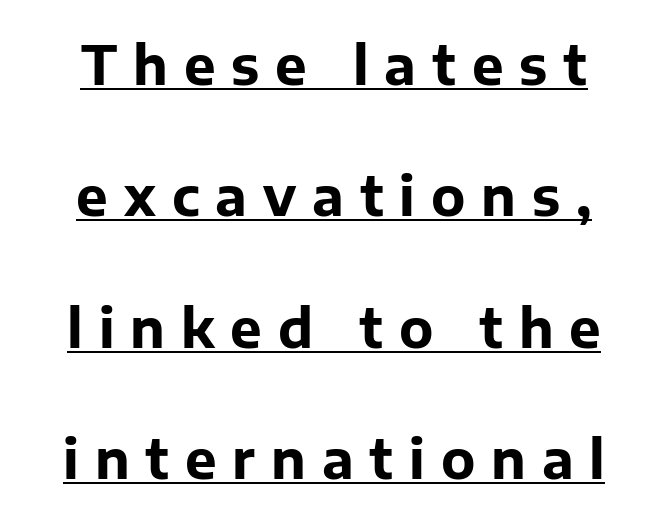
The image shows 53 px bold sans-serif type, upright; set centered, loose line spacing (2.48x), unusually wide letter spacing (+0.3 em), underlined; low stroke contrast and a medium x-height.
